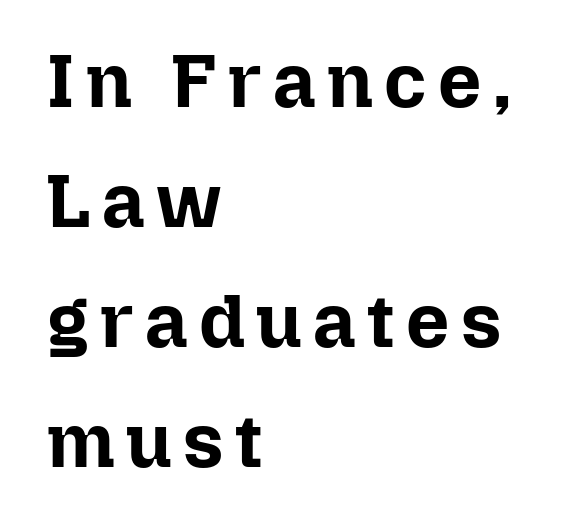
The leading is moderate, giving the passage an even texture. Short and long lines alike share a common starting point at left. Weight check: bold — yes, fully. Every stem runs plumb, perpendicular to the baseline. Note the varied advance widths — an 'i' is clearly narrower than an 'm'.
